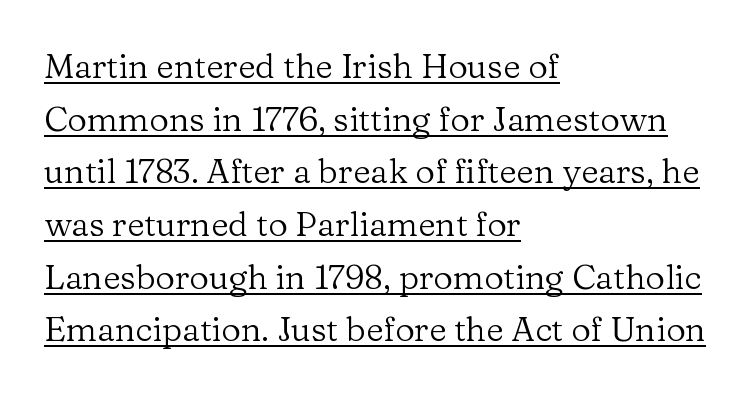
{"serif": "yes", "italic": "no", "bold": "no", "weight": "regular", "width": "normal", "stroke_contrast": "low", "x_height": "medium", "monospaced": "no", "underline": "yes", "align": "left", "line_spacing": "normal", "line_spacing_ratio": 1.55, "letter_spacing": "normal", "letter_spacing_em": 0.0, "glyph_px": 34}
